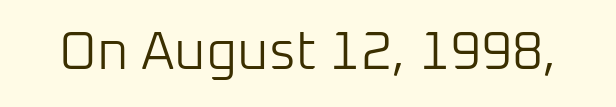
{"serif": "no", "italic": "no", "bold": "no", "weight": "light", "width": "normal", "stroke_contrast": "low", "x_height": "medium", "monospaced": "no", "underline": "no", "letter_spacing": "normal", "letter_spacing_em": 0.0, "glyph_px": 54}
